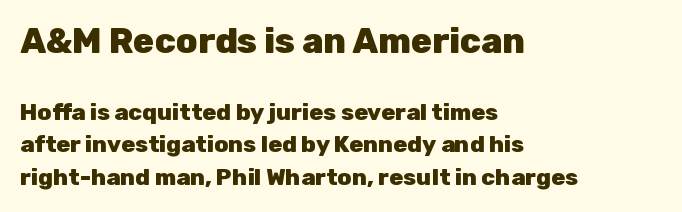
{"serif": "no", "italic": "no", "bold": "yes", "weight": "heavy", "width": "normal", "stroke_contrast": "low", "x_height": "medium", "monospaced": "no", "underline": "no", "align": "left", "line_spacing": "normal", "line_spacing_ratio": 1.42, "letter_spacing": "normal", "letter_spacing_em": 0.0, "larger_block": "first", "size_ratio": 1.52, "glyph_px": 35}
